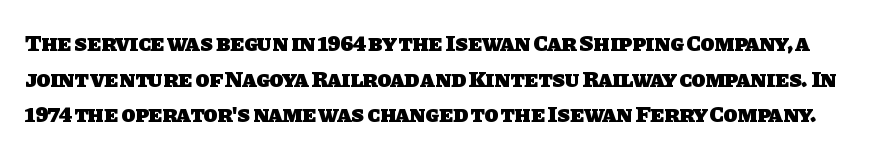
Q: Is the text bold? A: Yes.
Q: Is the text underlined? A: No.
Q: Is the spacing between letters normal or unusually wide? A: Normal.
Q: Is the spacing between lines tight, normal or loose? A: Normal.
